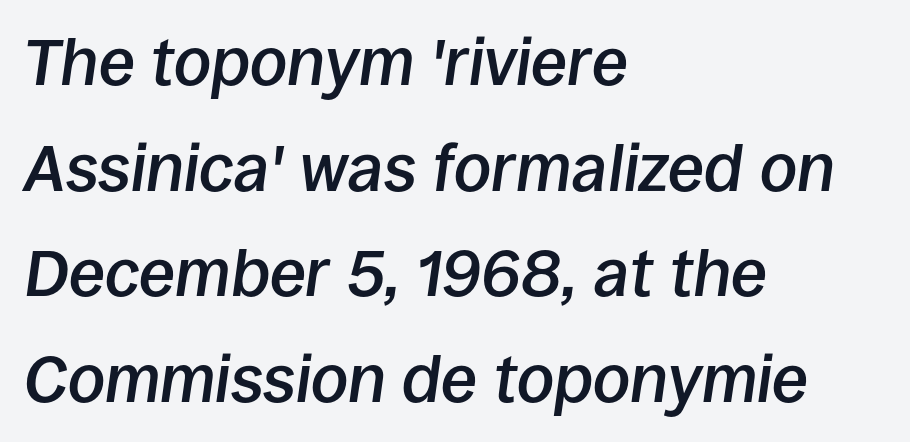
You could not count columns in this text — the font is proportionally spaced. The gaps between neighbouring characters are ordinary and unremarkable. Students, observe: this is what conventionally led text looks like. Casual observation: everything's shoved over to the left. The area under the type is left untouched. This is the in-between weight designers call semibold or demi.
